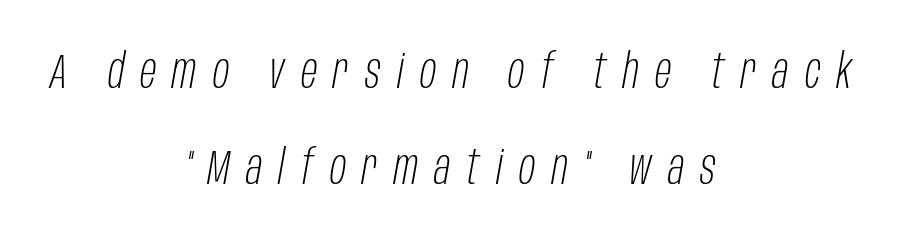
The image shows 48 px light, condensed type, italic (leaning right); set centered, loose line spacing (2.01x), unusually wide letter spacing (+0.34 em), not underlined; low stroke contrast and a large x-height.
